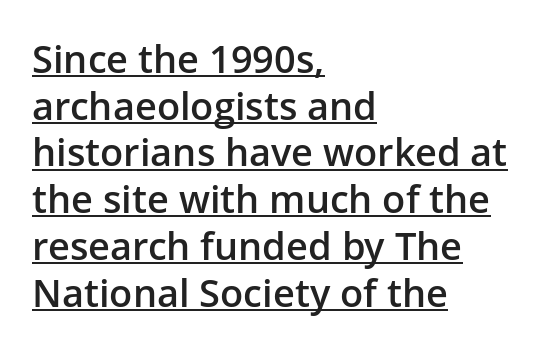
The image shows 38 px semibold sans-serif type, upright; set left-aligned, line spacing 1.23x, normal letter spacing, underlined; low stroke contrast and a medium x-height.
